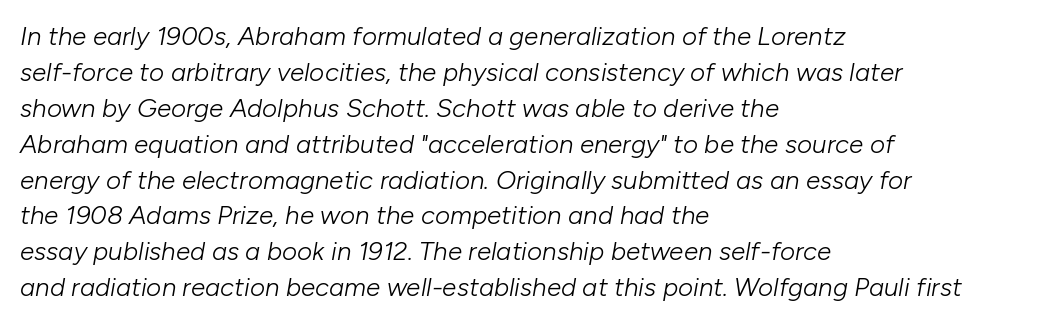
{"italic": "yes", "lean": "right", "slant_degrees": 10, "bold": "no", "underline": "no", "align": "left", "line_spacing": "normal", "line_spacing_ratio": 1.38, "letter_spacing": "normal", "letter_spacing_em": 0.0, "glyph_px": 26}
